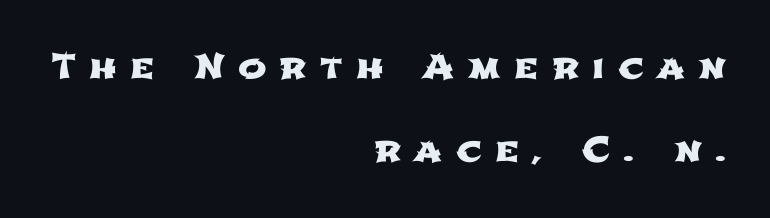
Q: Is the typeface a serif or a sans-serif typeface? A: Sans-serif.
Q: Is the text underlined? A: No.
Q: How is the paragraph aligned? A: Right-aligned.
Q: Is the spacing between letters normal or unusually wide? A: Unusually wide.
Q: Is the spacing between lines tight, normal or loose? A: Loose.
Q: Width (condensed, normal, or wide)? A: Wide.
Q: Stroke contrast? A: Low.
Q: x-height? A: Medium.
Q: Monospaced? A: No.
